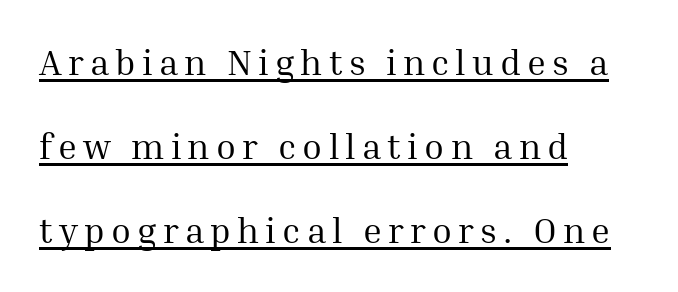
Underlined type. Tall strokes in this sample are plumb rather than angled. The typesetting does not lean heavy: it is not bold. The passage shown stacks its lines with a broad gap.
